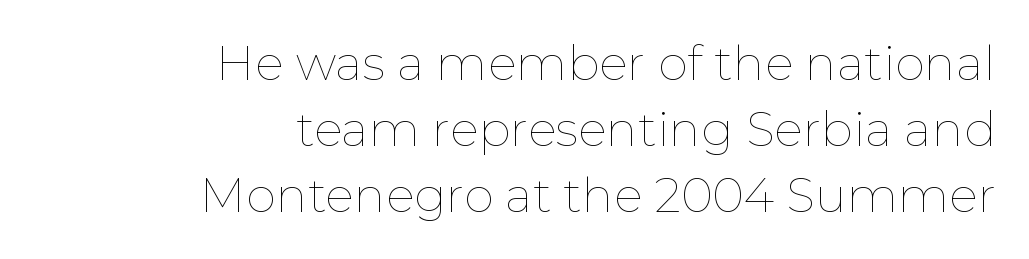
This sample has the flowing, uneven cadence of proportional lettering. Observe the ordinary spacing: letters are neighbours, not strangers. These lines sit exactly where default settings would place them. Unbolded letterforms with no extra heft. The space directly below the letters is spotless. If you drew a ruler down the right edge, every line would touch it.
